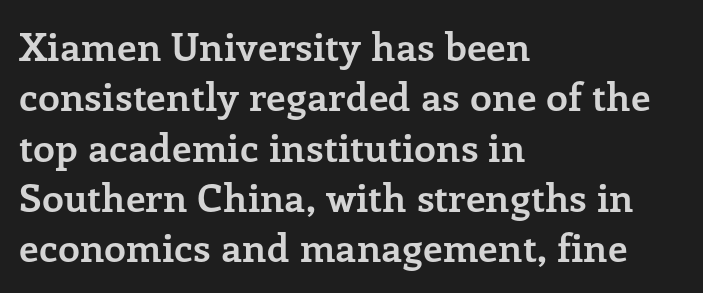
Q: Is the text bold? A: Yes.
Q: Is the text italic (slanted)? A: No, it is upright.
Q: Is the typeface a serif or a sans-serif typeface? A: Serif.
Q: Is the text underlined? A: No.
Q: How is the paragraph aligned? A: Left-aligned.
Q: Is the spacing between letters normal or unusually wide? A: Normal.
Q: Is the spacing between lines tight, normal or loose? A: Normal.
Q: Width (condensed, normal, or wide)? A: Normal.
Q: Stroke contrast? A: Low.
Q: x-height? A: Medium.
Q: Monospaced? A: No.
